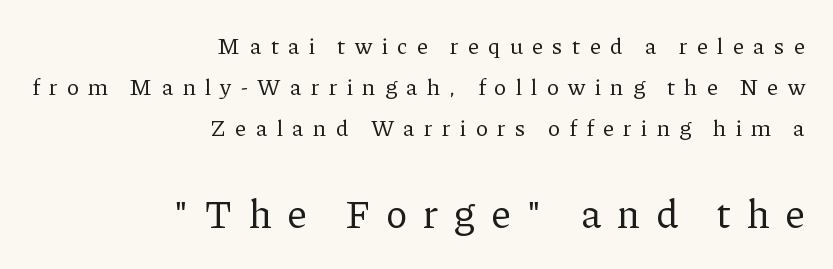
Q: Is the text bold? A: No.
Q: Is the text italic (slanted)? A: No, it is upright.
Q: Is the typeface a serif or a sans-serif typeface? A: Serif.
Q: Is the text underlined? A: No.
Q: How is the paragraph aligned? A: Right-aligned.
Q: Is the spacing between letters normal or unusually wide? A: Unusually wide.
Q: Which block of text is set in a larger size, the first (top) or the second (bottom)? A: The second (bottom) one.
Q: Width (condensed, normal, or wide)? A: Normal.
Q: Stroke contrast? A: Low.
Q: x-height? A: Medium.
Q: Monospaced? A: No.
